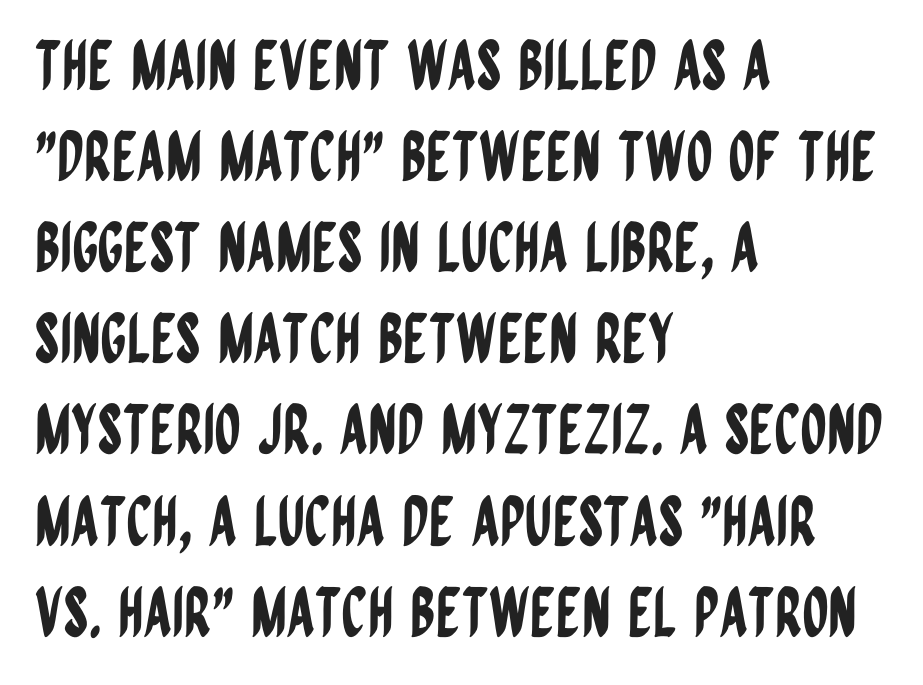
Q: Is the text italic (slanted)? A: No, it is upright.
Q: Is the typeface a serif or a sans-serif typeface? A: Sans-serif.
Q: Is the text underlined? A: No.
Q: How is the paragraph aligned? A: Left-aligned.
Q: Is the spacing between letters normal or unusually wide? A: Normal.
Q: Is the spacing between lines tight, normal or loose? A: Normal.
Q: Width (condensed, normal, or wide)? A: Condensed.
Q: Stroke contrast? A: Low.
Q: x-height? A: Large.
Q: Monospaced? A: No.
